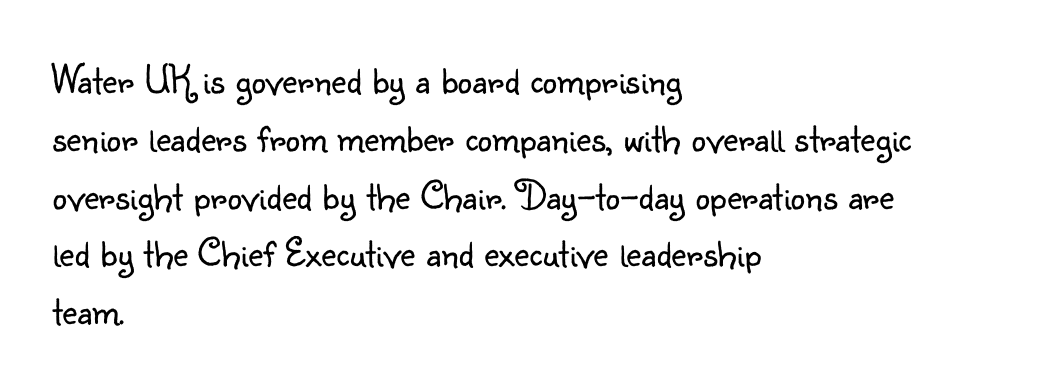
Q: Is the text bold? A: No.
Q: Is the text italic (slanted)? A: No, it is upright.
Q: Is the typeface a serif or a sans-serif typeface? A: Sans-serif.
Q: Is the text underlined? A: No.
Q: How is the paragraph aligned? A: Left-aligned.
Q: Is the spacing between letters normal or unusually wide? A: Normal.
Q: Is the spacing between lines tight, normal or loose? A: Normal.
Q: Width (condensed, normal, or wide)? A: Normal.
Q: Stroke contrast? A: Low.
Q: x-height? A: Small.
Q: Monospaced? A: No.
